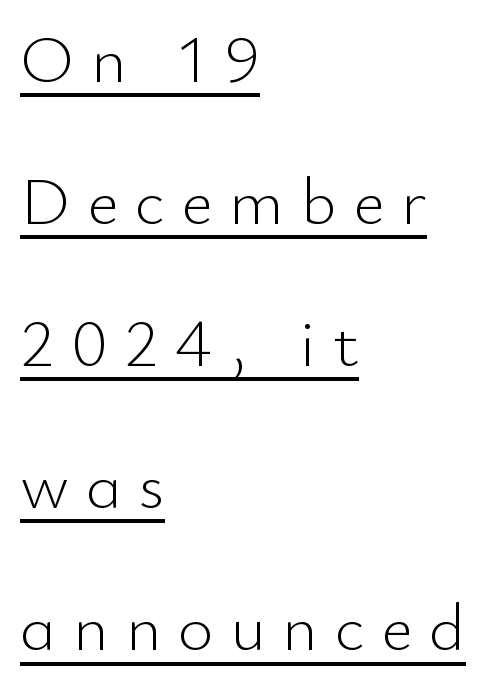
{"serif": "no", "italic": "no", "bold": "no", "weight": "light", "width": "normal", "stroke_contrast": "low", "x_height": "small", "monospaced": "no", "underline": "yes", "align": "left", "line_spacing": "loose", "line_spacing_ratio": 2.09, "letter_spacing": "wide", "letter_spacing_em": 0.25, "glyph_px": 68}
